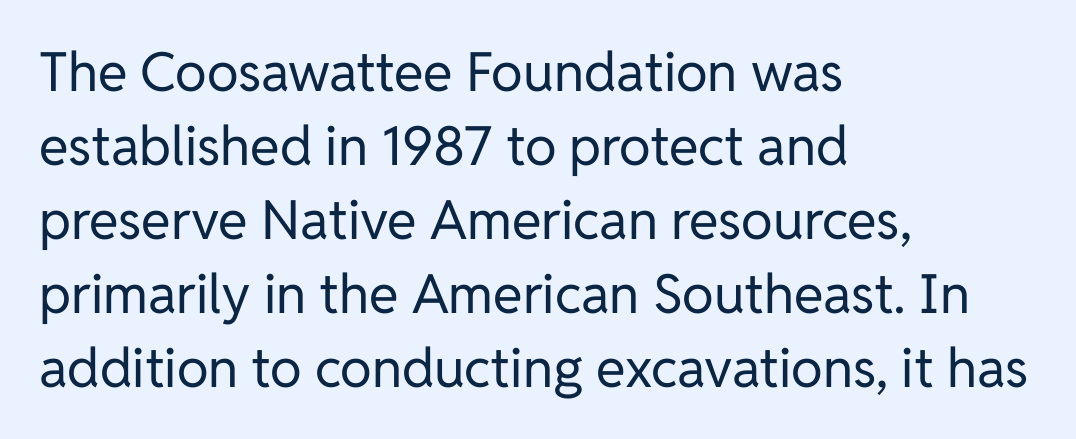
Q: Is the text bold? A: No.
Q: Is the text italic (slanted)? A: No, it is upright.
Q: Is the typeface a serif or a sans-serif typeface? A: Sans-serif.
Q: Is the text underlined? A: No.
Q: How is the paragraph aligned? A: Left-aligned.
Q: Is the spacing between letters normal or unusually wide? A: Normal.
Q: Is the spacing between lines tight, normal or loose? A: Normal.
Q: Width (condensed, normal, or wide)? A: Normal.
Q: Stroke contrast? A: Low.
Q: x-height? A: Medium.
Q: Monospaced? A: No.
